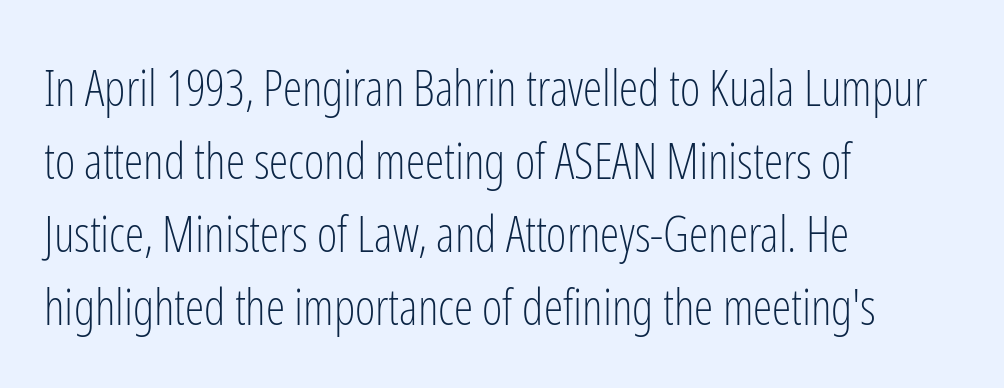
{"serif": "no", "italic": "no", "bold": "no", "weight": "light", "width": "condensed", "stroke_contrast": "low", "x_height": "medium", "monospaced": "no", "underline": "no", "align": "left", "line_spacing": "normal", "line_spacing_ratio": 1.49, "letter_spacing": "normal", "letter_spacing_em": 0.0, "glyph_px": 49}
